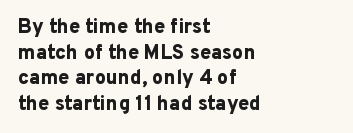
The letters stand straight up with perfectly vertical stems. The space directly below the letters is spotless. Letter spacing: default. Bold? Absolutely — the strokes are thick and heavy. The leading is moderate, giving the passage an even texture. The lines in this sample share a left origin and differ only in where they stop.
